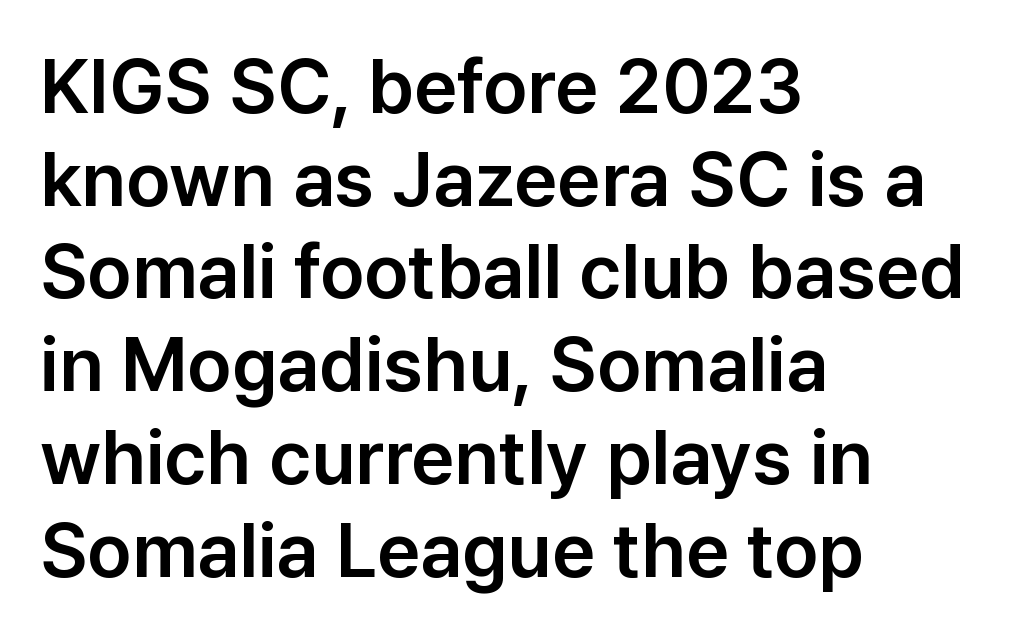
{"serif": "no", "italic": "no", "width": "normal", "stroke_contrast": "low", "x_height": "medium", "monospaced": "no", "underline": "no", "align": "left", "line_spacing_ratio": 1.22, "letter_spacing": "normal", "letter_spacing_em": 0.0, "glyph_px": 76}
